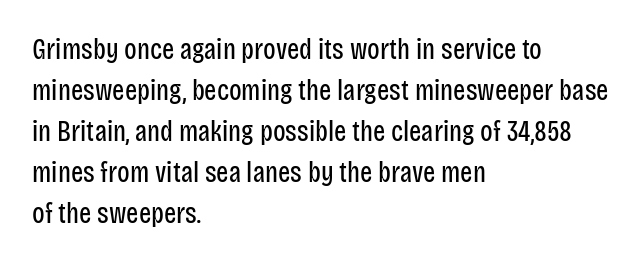
The image shows 29 px regular-weight, condensed sans-serif type, upright; set left-aligned, normal line spacing (1.41x), normal letter spacing, not underlined; low stroke contrast and a large x-height.
